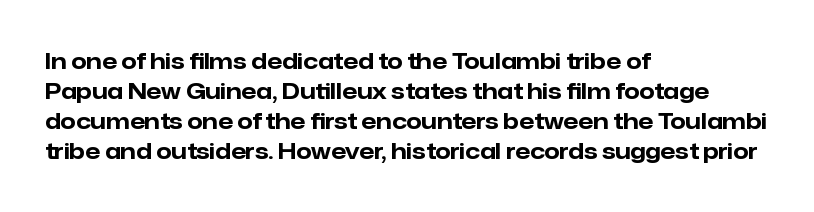
Italic: no, the glyphs are upright roman. Standard letterfit; no display-style spreading of the glyphs. Glance below the letters and you will spot only blank space. Its strokes are broad and dark, the hallmark of bold type.
